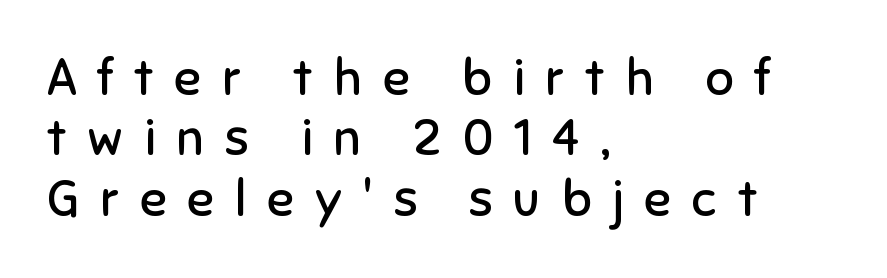
Q: Is the text bold? A: No.
Q: Is the text italic (slanted)? A: No, it is upright.
Q: Is the typeface a serif or a sans-serif typeface? A: Sans-serif.
Q: Is the text underlined? A: No.
Q: How is the paragraph aligned? A: Left-aligned.
Q: Is the spacing between letters normal or unusually wide? A: Unusually wide.
Q: Width (condensed, normal, or wide)? A: Normal.
Q: Stroke contrast? A: Low.
Q: x-height? A: Medium.
Q: Monospaced? A: No.
